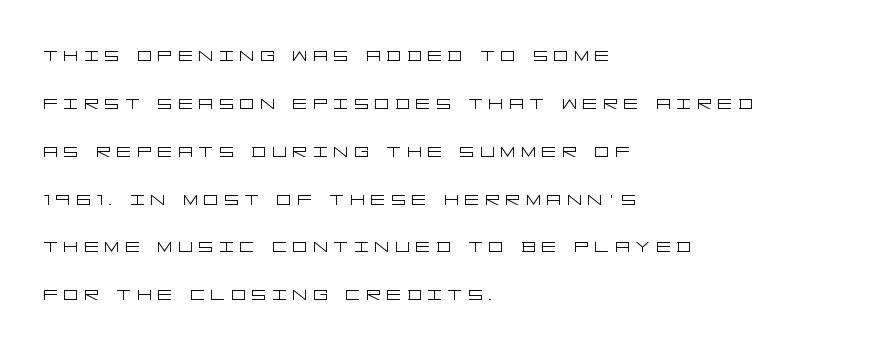
Type without underlining. Leftover space on each line is placed entirely after the last word. Spacing between characters has been opened up far beyond the box default. These glyphs show unthickened strokes, regular width or finer.
